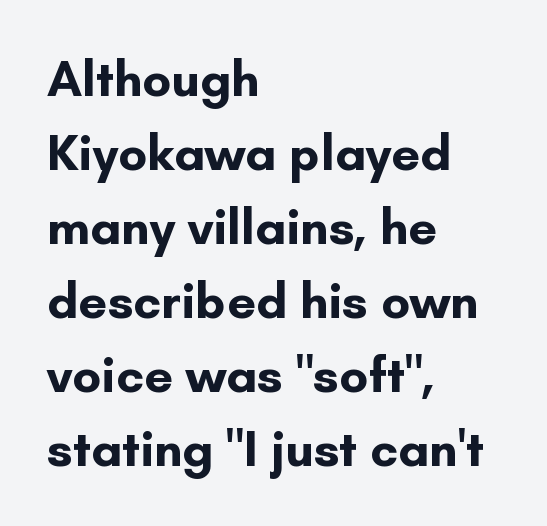
The image shows 51 px bold sans-serif type, upright; set left-aligned, normal line spacing (1.45x), normal letter spacing, not underlined; low stroke contrast and a small x-height.
